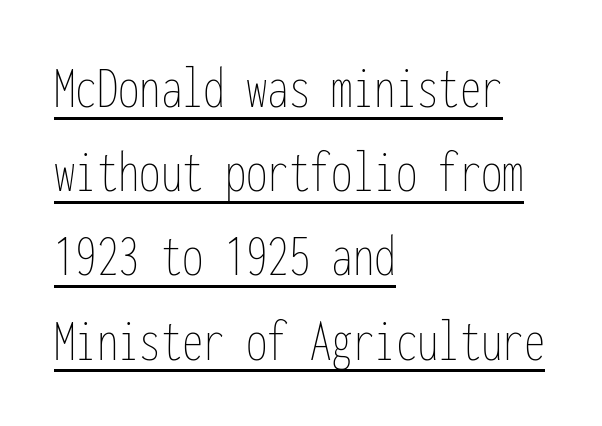
{"italic": "no", "bold": "no", "weight": "thin", "width": "condensed", "stroke_contrast": "low", "x_height": "medium", "monospaced": "yes", "underline": "yes", "align": "left", "line_spacing": "normal", "line_spacing_ratio": 1.38, "letter_spacing": "normal", "letter_spacing_em": 0.0, "glyph_px": 61}
